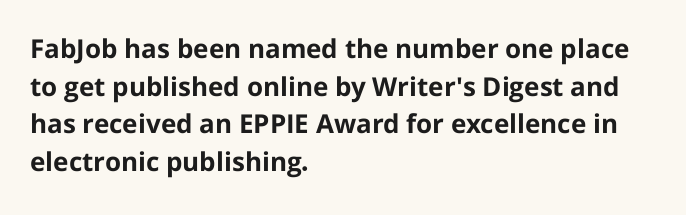
Q: Is the text bold? A: Yes.
Q: Is the text italic (slanted)? A: No, it is upright.
Q: Is the text underlined? A: No.
Q: How is the paragraph aligned? A: Left-aligned.
Q: Is the spacing between letters normal or unusually wide? A: Normal.
Q: Is the spacing between lines tight, normal or loose? A: Normal.
